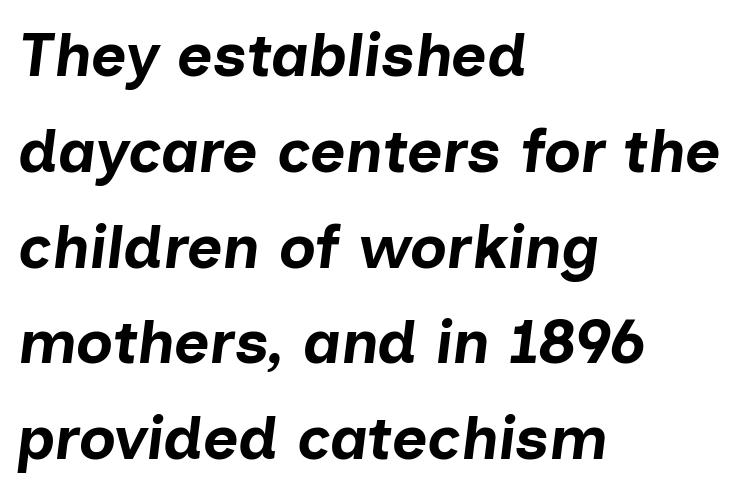
{"italic": "yes", "lean": "right", "slant_degrees": 7, "bold": "yes", "weight": "bold", "width": "normal", "stroke_contrast": "low", "x_height": "medium", "monospaced": "no", "underline": "no", "align": "left", "line_spacing": "normal", "line_spacing_ratio": 1.57, "letter_spacing": "normal", "letter_spacing_em": 0.0, "glyph_px": 61}
